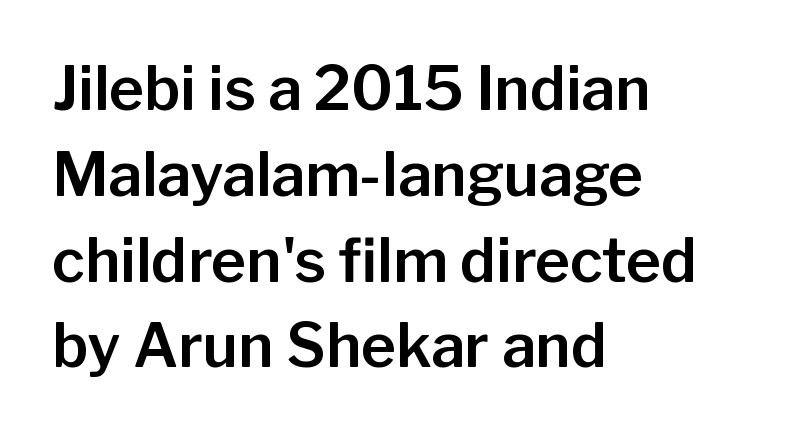
Q: Is the text italic (slanted)? A: No, it is upright.
Q: Is the typeface a serif or a sans-serif typeface? A: Sans-serif.
Q: Is the text underlined? A: No.
Q: How is the paragraph aligned? A: Left-aligned.
Q: Is the spacing between letters normal or unusually wide? A: Normal.
Q: Is the spacing between lines tight, normal or loose? A: Normal.
Q: Width (condensed, normal, or wide)? A: Normal.
Q: Stroke contrast? A: Low.
Q: x-height? A: Medium.
Q: Monospaced? A: No.
